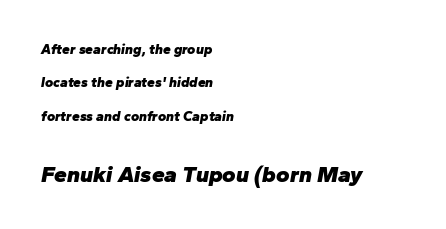
The image shows 23 px bold type, italic (leaning right); set left-aligned, loose line spacing (2.39x), normal letter spacing, not underlined; the second (bottom) block is 1.64x larger.
